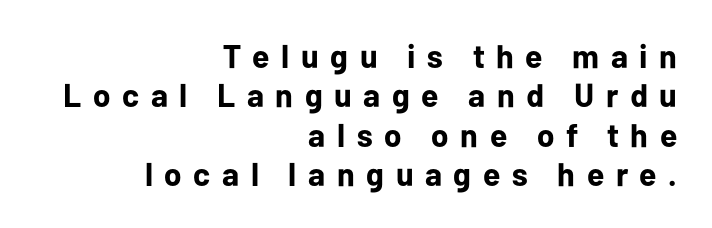
Q: Is the text bold? A: Yes.
Q: Is the text italic (slanted)? A: No, it is upright.
Q: Is the typeface a serif or a sans-serif typeface? A: Sans-serif.
Q: Is the text underlined? A: No.
Q: How is the paragraph aligned? A: Right-aligned.
Q: Is the spacing between letters normal or unusually wide? A: Unusually wide.
Q: Width (condensed, normal, or wide)? A: Normal.
Q: Stroke contrast? A: Low.
Q: x-height? A: Medium.
Q: Monospaced? A: No.
